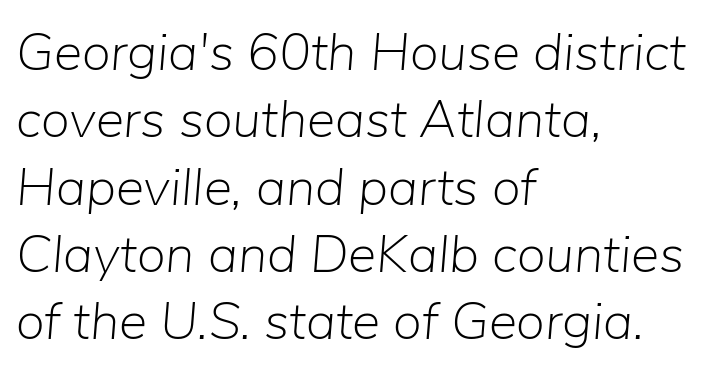
Short note: letters normally spaced. The passage shown is not underscored anywhere. This rendering uses left alignment, leaving the right contour irregular. Honestly, the row spacing looks completely unremarkable.
